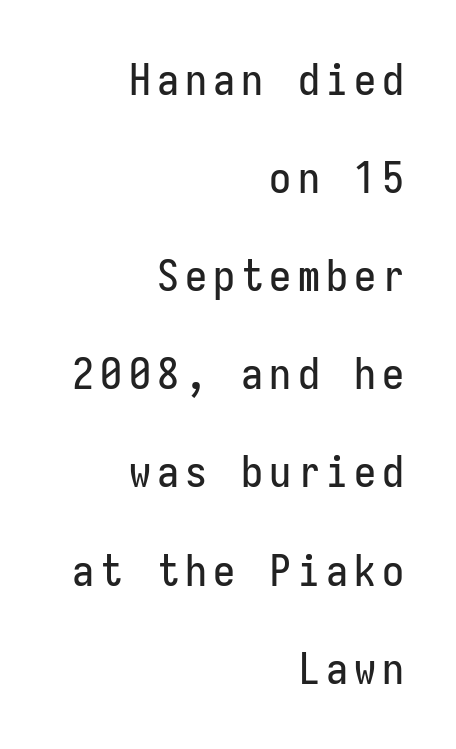
Italic: no, the glyphs are upright roman. This sample is right-justified, so line beginnings fall wherever the words allow. Any mark beneath the type? The region is blank. Is there much room between lines? Yes — plenty of vertical air separates them.
